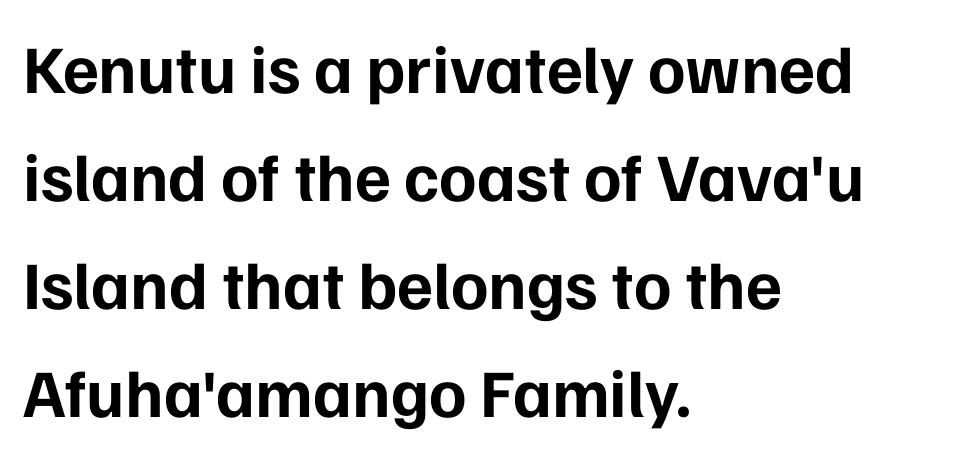
The image shows 68 px bold sans-serif type, upright; set left-aligned, normal line spacing (1.59x), normal letter spacing, not underlined; low stroke contrast and a medium x-height.
